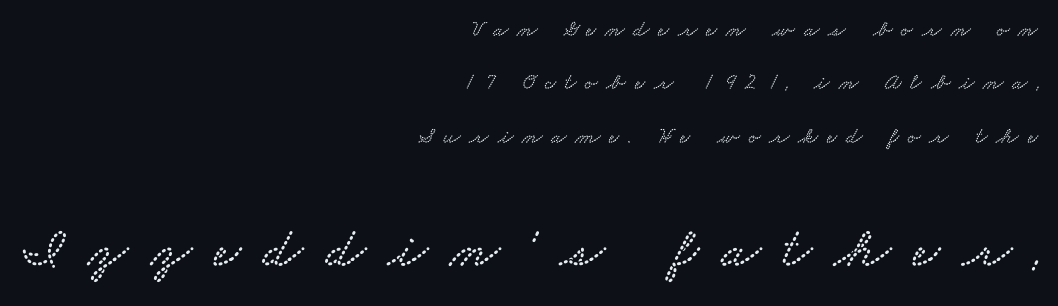
The image shows 58 px wide serif type; set right-aligned, loose line spacing (2.32x), unusually wide letter spacing (+0.38 em), not underlined; the second (bottom) block is 2.52x larger; low stroke contrast and a small x-height.
